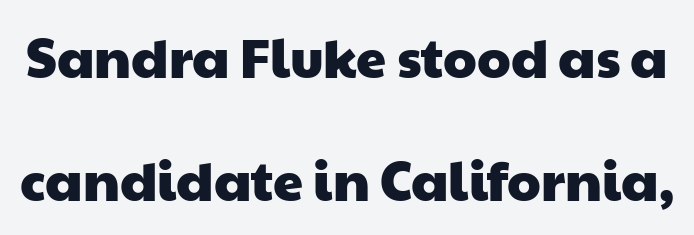
The image shows 54 px wide sans-serif type; set loose line spacing (2.28x), normal letter spacing, not underlined; low stroke contrast and a medium x-height.
